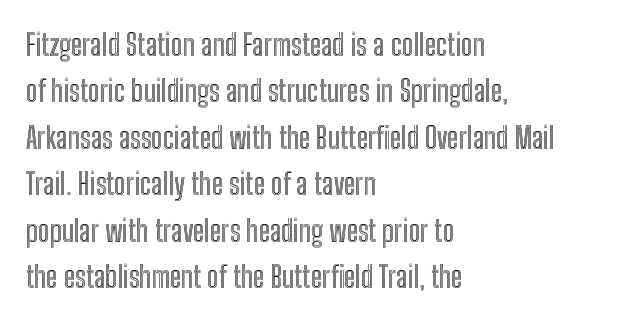
The image shows 30 px condensed type, upright; set left-aligned, normal line spacing (1.55x), normal letter spacing, not underlined; a medium x-height.
